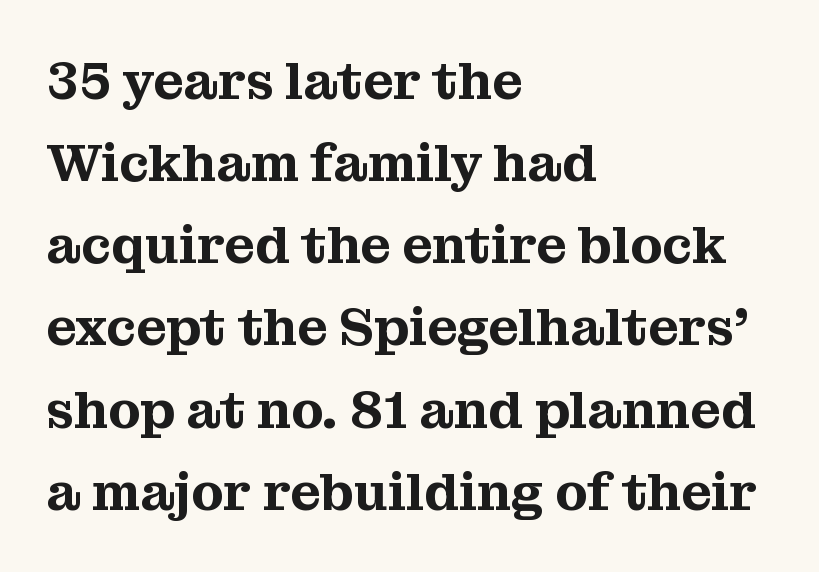
Q: Is the text italic (slanted)? A: No, it is upright.
Q: Is the typeface a serif or a sans-serif typeface? A: Serif.
Q: Is the text underlined? A: No.
Q: How is the paragraph aligned? A: Left-aligned.
Q: Is the spacing between letters normal or unusually wide? A: Normal.
Q: Is the spacing between lines tight, normal or loose? A: Normal.
Q: Width (condensed, normal, or wide)? A: Normal.
Q: Stroke contrast? A: Medium.
Q: x-height? A: Medium.
Q: Monospaced? A: No.
